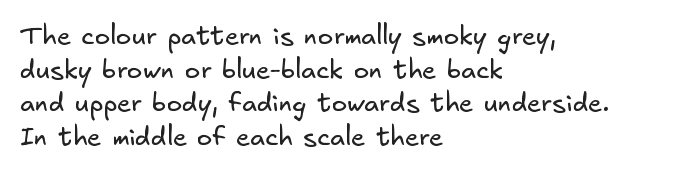
Q: Is the text bold? A: No.
Q: Is the text underlined? A: No.
Q: How is the paragraph aligned? A: Left-aligned.
Q: Is the spacing between letters normal or unusually wide? A: Normal.
Q: Is the spacing between lines tight, normal or loose? A: Normal.
